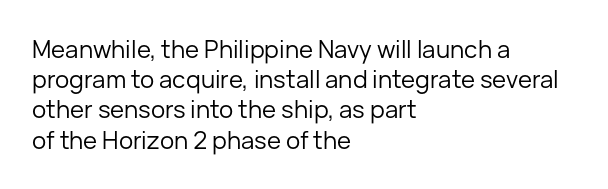
Q: Is the text bold? A: No.
Q: Is the text italic (slanted)? A: No, it is upright.
Q: Is the text underlined? A: No.
Q: How is the paragraph aligned? A: Left-aligned.
Q: Is the spacing between letters normal or unusually wide? A: Normal.
Q: Is the spacing between lines tight, normal or loose? A: Normal.
